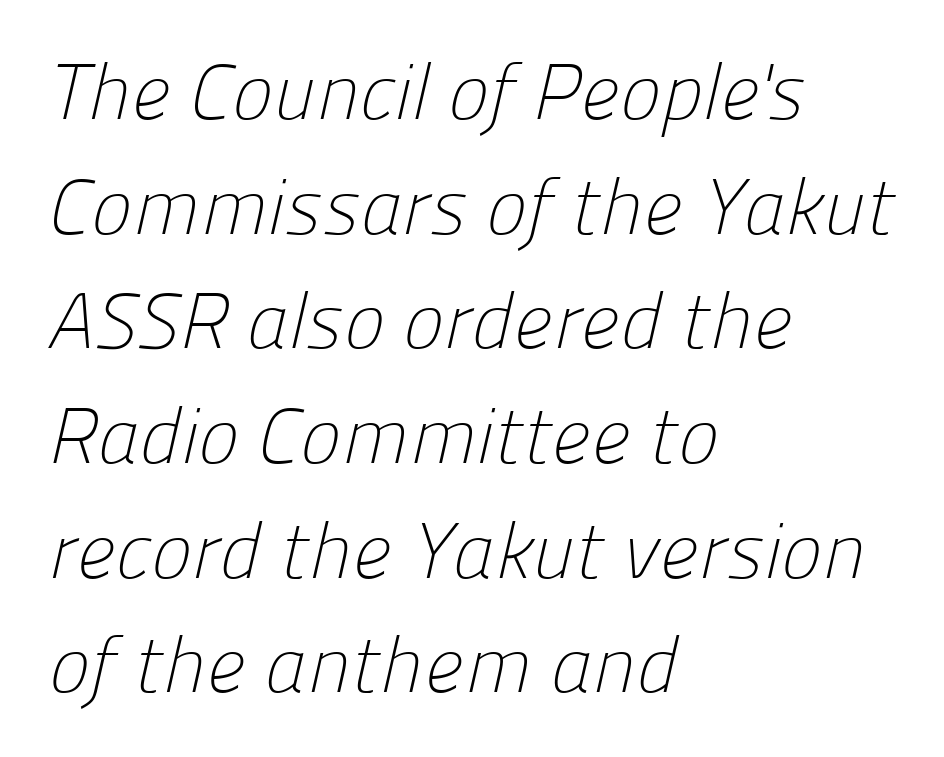
The image shows 78 px light sans-serif type; set left-aligned, normal line spacing (1.47x), normal letter spacing, not underlined; low stroke contrast and a medium x-height.
